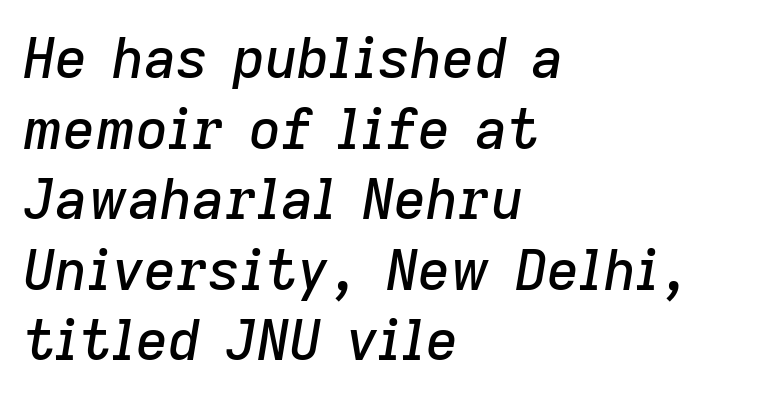
Q: Is the text italic (slanted)? A: Yes, it leans right by about 9 degrees.
Q: Is the text underlined? A: No.
Q: How is the paragraph aligned? A: Left-aligned.
Q: Is the spacing between letters normal or unusually wide? A: Normal.
Q: Is the spacing between lines tight, normal or loose? A: Normal.
Q: Width (condensed, normal, or wide)? A: Normal.
Q: Stroke contrast? A: Low.
Q: x-height? A: Medium.
Q: Monospaced? A: No.
